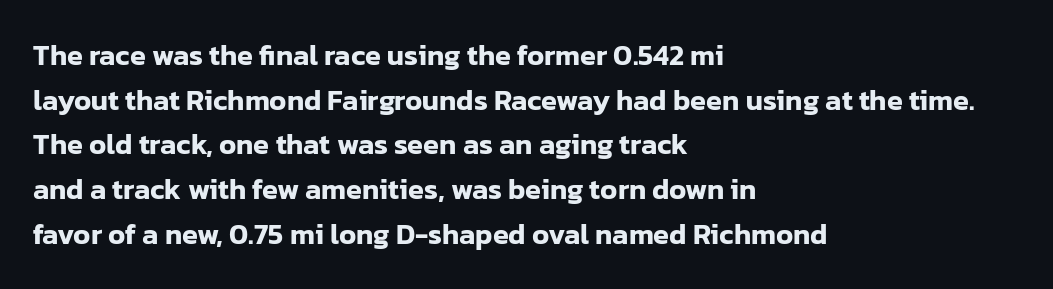
{"serif": "no", "italic": "no", "width": "normal", "stroke_contrast": "low", "x_height": "medium", "monospaced": "no", "underline": "no", "align": "left", "line_spacing": "normal", "line_spacing_ratio": 1.54, "letter_spacing": "normal", "letter_spacing_em": 0.0, "glyph_px": 29}
